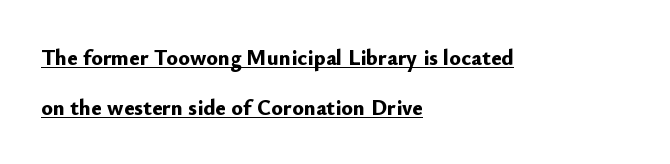
{"italic": "no", "bold": "yes", "underline": "yes", "align": "left", "line_spacing": "loose", "line_spacing_ratio": 2.28, "letter_spacing": "normal", "letter_spacing_em": 0.0, "glyph_px": 22}
